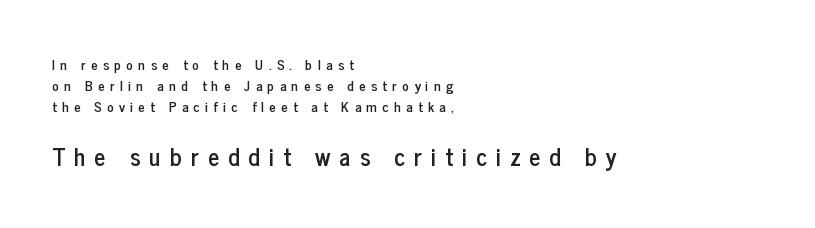
Unmarked baselines from the first word to the last. Short and long lines alike share a common starting point at left. When letters stand straight like this, we call the style roman or upright. In terms of letterspacing, this is a distinctly airy, spread setting. Scale increases going downward across the two blocks. Leading matches the norm, producing a regular column.
